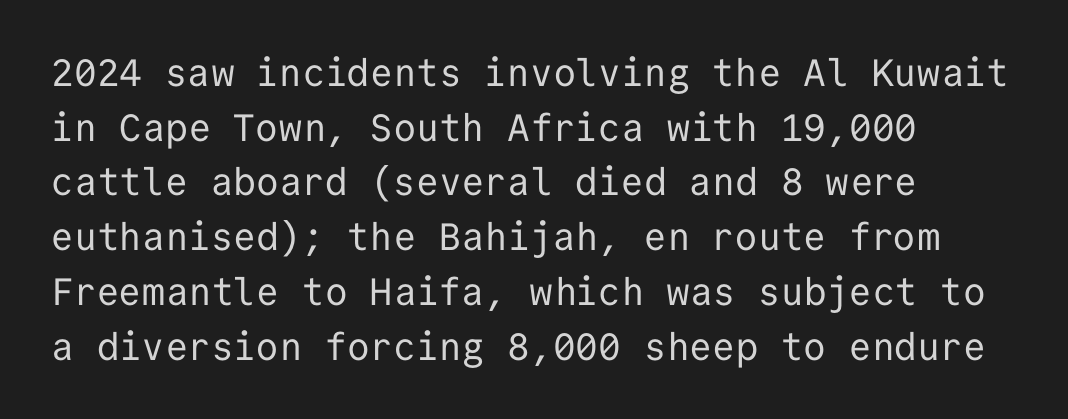
The image shows 38 px regular-weight sans-serif type, upright, monospaced; set left-aligned, normal line spacing (1.44x), normal letter spacing, not underlined; low stroke contrast and a medium x-height.
